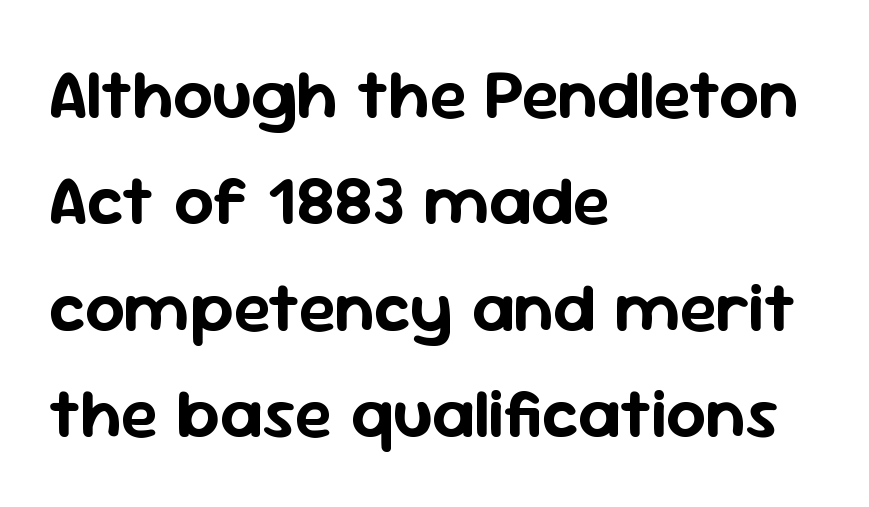
The image shows 70 px sans-serif type, upright; set left-aligned, normal line spacing (1.52x), normal letter spacing, not underlined; low stroke contrast and a medium x-height.
